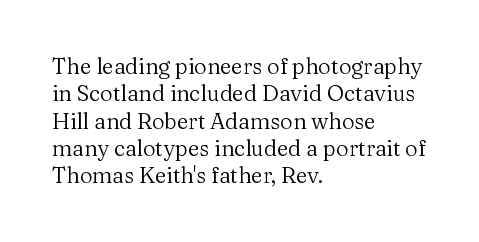
Rendered with straight, roman letterforms. Weight: not bold — regular or lighter. Words appear dense and cohesive because spacing is normal. Horizontal alignment here is leftward, the default for most running prose. A clean baseline with only descenders dipping below it.
